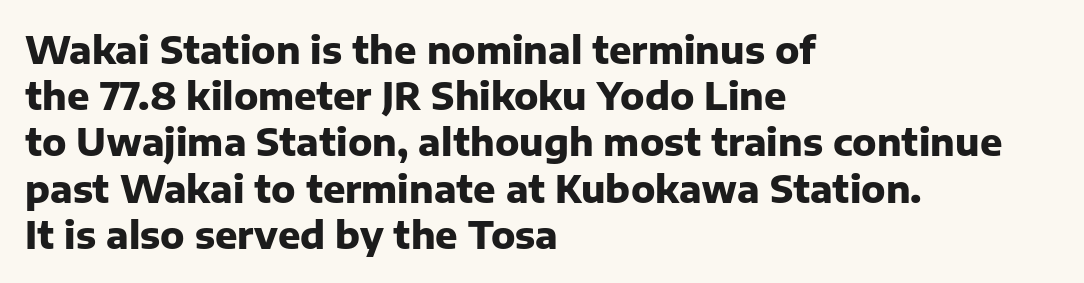
{"serif": "no", "italic": "no", "bold": "yes", "weight": "heavy", "width": "normal", "stroke_contrast": "low", "x_height": "medium", "monospaced": "no", "underline": "no", "align": "left", "line_spacing": "normal", "line_spacing_ratio": 1.25, "letter_spacing": "normal", "letter_spacing_em": 0.0, "glyph_px": 37}
